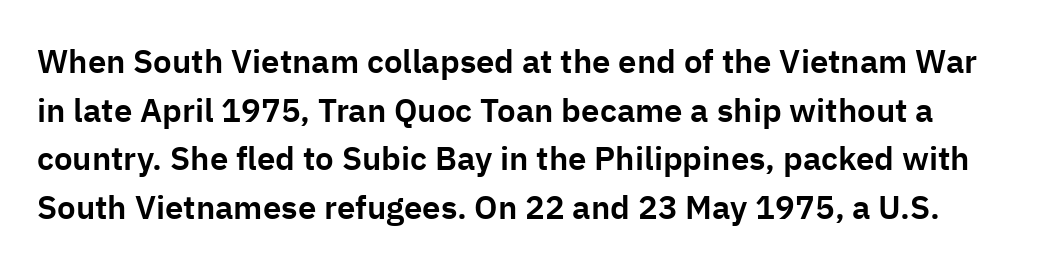
The image shows 33 px sans-serif type, upright; set normal line spacing (1.47x), normal letter spacing, not underlined; low stroke contrast and a medium x-height.
